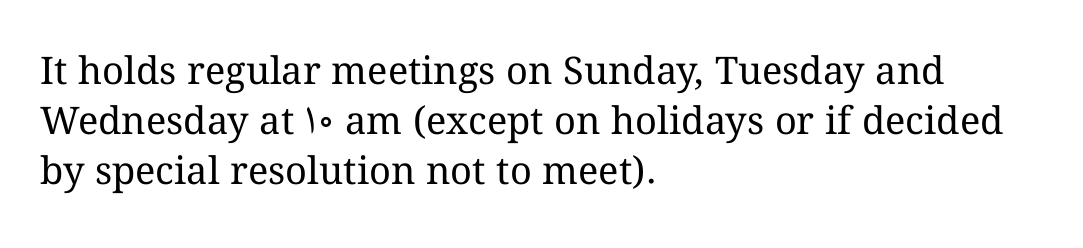
Proportional: the letters do not fall into vertical columns. The type is set solid horizontally, with unmodified tracking. Weight: regular or lighter. The rows are spaced the way most documents space them.
